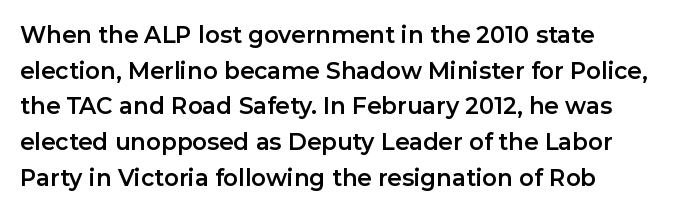
{"italic": "no", "underline": "no", "align": "left", "line_spacing": "normal", "line_spacing_ratio": 1.55, "letter_spacing": "normal", "letter_spacing_em": 0.0, "glyph_px": 23}
